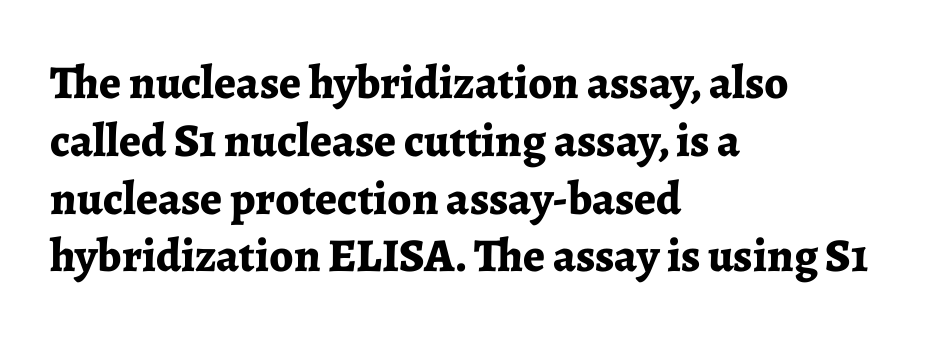
Q: Is the text bold? A: Yes.
Q: Is the text italic (slanted)? A: No, it is upright.
Q: Is the typeface a serif or a sans-serif typeface? A: Serif.
Q: Is the text underlined? A: No.
Q: How is the paragraph aligned? A: Left-aligned.
Q: Is the spacing between letters normal or unusually wide? A: Normal.
Q: Width (condensed, normal, or wide)? A: Normal.
Q: Stroke contrast? A: Low.
Q: x-height? A: Medium.
Q: Monospaced? A: No.
